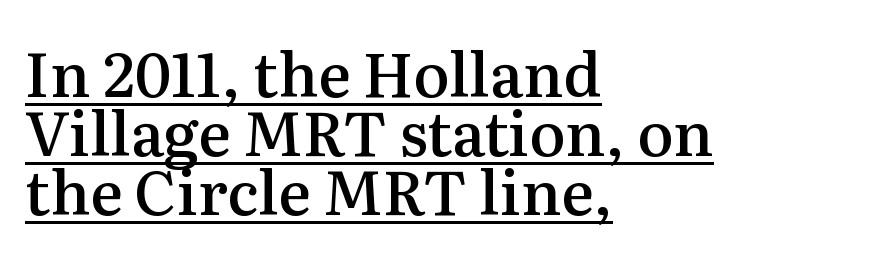
{"serif": "yes", "italic": "no", "bold": "semi", "weight": "semibold", "width": "normal", "stroke_contrast": "medium", "x_height": "medium", "monospaced": "no", "underline": "yes", "align": "left", "line_spacing": "tight", "line_spacing_ratio": 0.97, "letter_spacing": "normal", "letter_spacing_em": 0.0, "glyph_px": 61}
